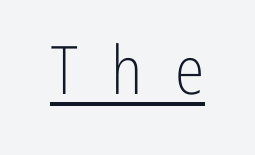
The image shows 67 px light, condensed sans-serif type, upright; set unusually wide letter spacing (+0.5 em), underlined; low stroke contrast and a medium x-height.
